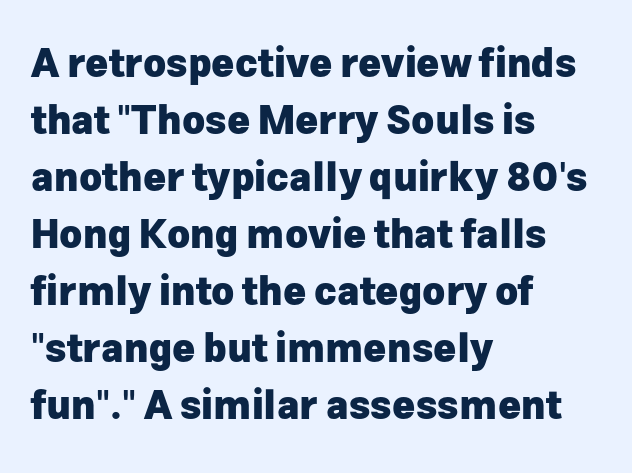
{"serif": "no", "italic": "no", "bold": "yes", "weight": "heavy", "width": "normal", "stroke_contrast": "low", "x_height": "medium", "monospaced": "no", "underline": "no", "align": "left", "line_spacing": "normal", "line_spacing_ratio": 1.46, "letter_spacing": "normal", "letter_spacing_em": 0.0, "glyph_px": 39}
